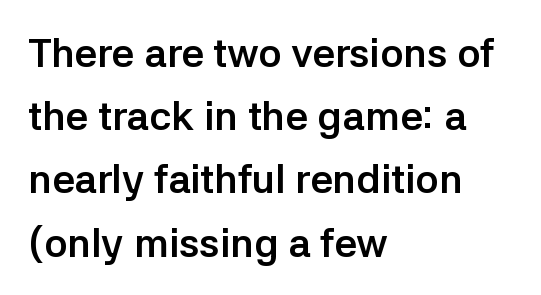
The image shows 40 px semibold sans-serif type, upright; set left-aligned, normal line spacing (1.58x), normal letter spacing, not underlined; low stroke contrast and a medium x-height.
